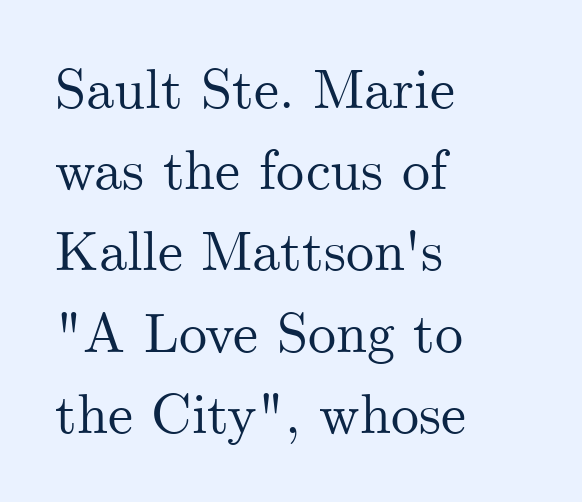
The image shows 56 px serif type, upright; set left-aligned, normal line spacing (1.45x), normal letter spacing, not underlined; medium stroke contrast and a small x-height.
